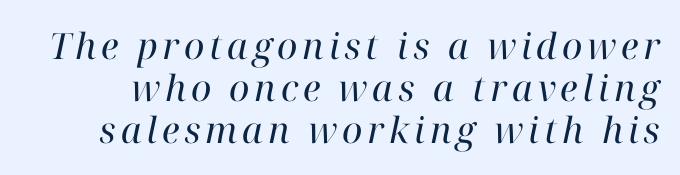
{"serif": "yes", "italic": "yes", "lean": "right", "slant_degrees": 12, "bold": "no", "weight": "regular", "width": "normal", "stroke_contrast": "high", "x_height": "medium", "monospaced": "no", "underline": "no", "line_spacing_ratio": 1.17, "glyph_px": 36}
